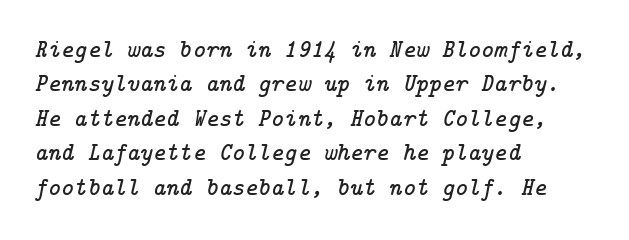
The face used here is rendered with its standard letterfit. The axis of the letterforms is tilted away from vertical. Line beginnings align vertically; line endings do not. The rows are spaced the way most documents space them.
